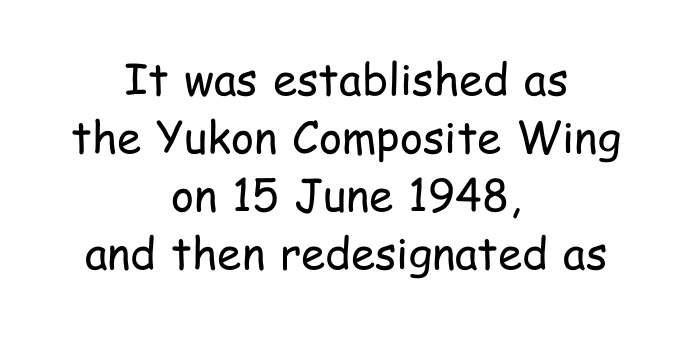
Q: Is the text bold? A: No.
Q: Is the text italic (slanted)? A: No, it is upright.
Q: Is the typeface a serif or a sans-serif typeface? A: Sans-serif.
Q: Is the text underlined? A: No.
Q: How is the paragraph aligned? A: Centered.
Q: Is the spacing between letters normal or unusually wide? A: Normal.
Q: Is the spacing between lines tight, normal or loose? A: Normal.
Q: Width (condensed, normal, or wide)? A: Condensed.
Q: Stroke contrast? A: Low.
Q: x-height? A: Medium.
Q: Monospaced? A: No.
